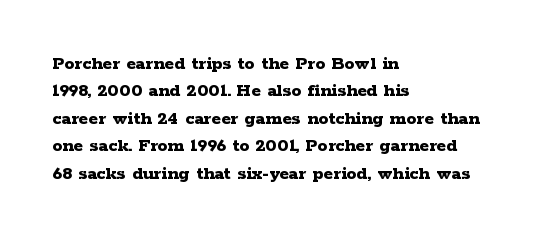
Q: Is the text bold? A: Yes.
Q: Is the text italic (slanted)? A: No, it is upright.
Q: Is the text underlined? A: No.
Q: How is the paragraph aligned? A: Left-aligned.
Q: Is the spacing between letters normal or unusually wide? A: Normal.
Q: Is the spacing between lines tight, normal or loose? A: Normal.
